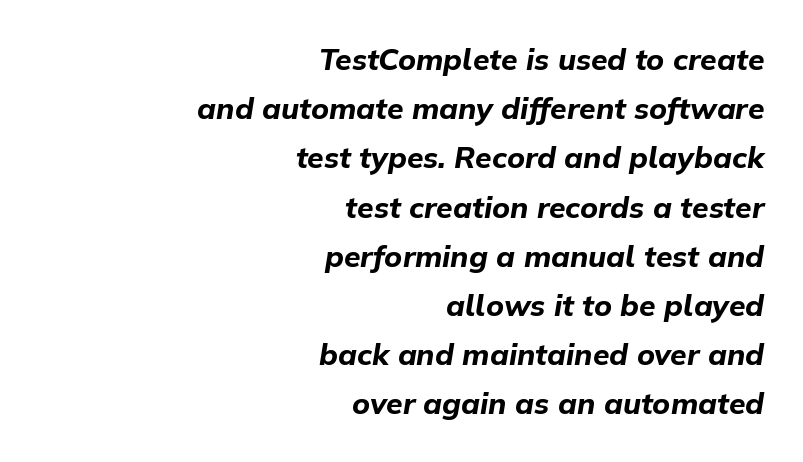
Q: Is the text bold? A: Yes.
Q: Is the text italic (slanted)? A: Yes, it leans right by about 9 degrees.
Q: Is the text underlined? A: No.
Q: How is the paragraph aligned? A: Right-aligned.
Q: Is the spacing between letters normal or unusually wide? A: Normal.
Q: Is the spacing between lines tight, normal or loose? A: Normal.
Q: Width (condensed, normal, or wide)? A: Normal.
Q: Stroke contrast? A: Low.
Q: x-height? A: Medium.
Q: Monospaced? A: No.
